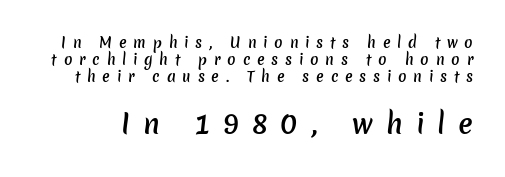
The image shows 27 px text type; set line spacing 1.21x, unusually wide letter spacing (+0.48 em), not underlined; the second (bottom) block is 1.93x larger.
